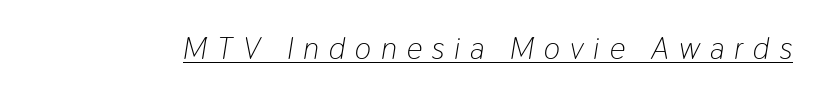
{"italic": "yes", "lean": "right", "slant_degrees": 9, "bold": "no", "weight": "light", "width": "condensed", "stroke_contrast": "low", "x_height": "medium", "monospaced": "no", "underline": "yes", "letter_spacing": "wide", "letter_spacing_em": 0.32, "glyph_px": 31}
